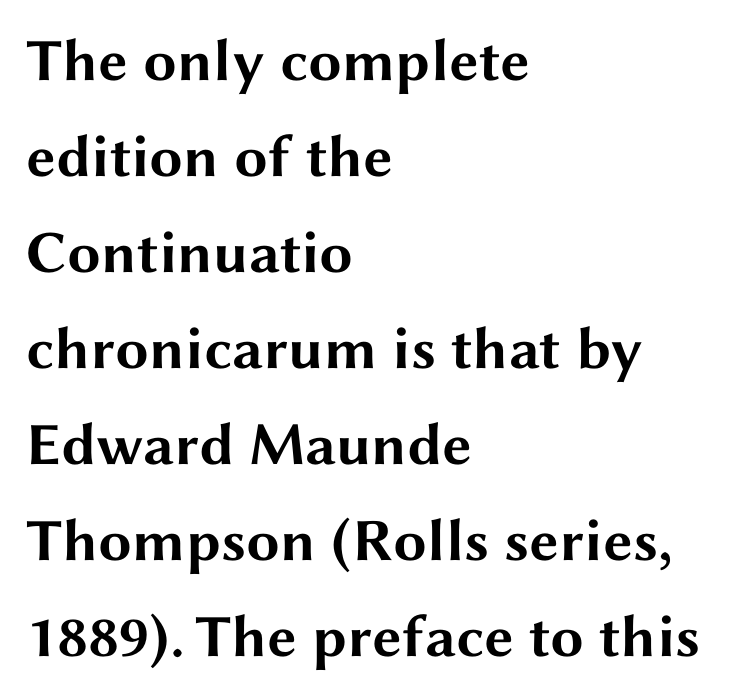
The image shows 60 px bold, wide sans-serif type, upright; set left-aligned, normal line spacing (1.6x), normal letter spacing, not underlined; medium stroke contrast and a medium x-height.
